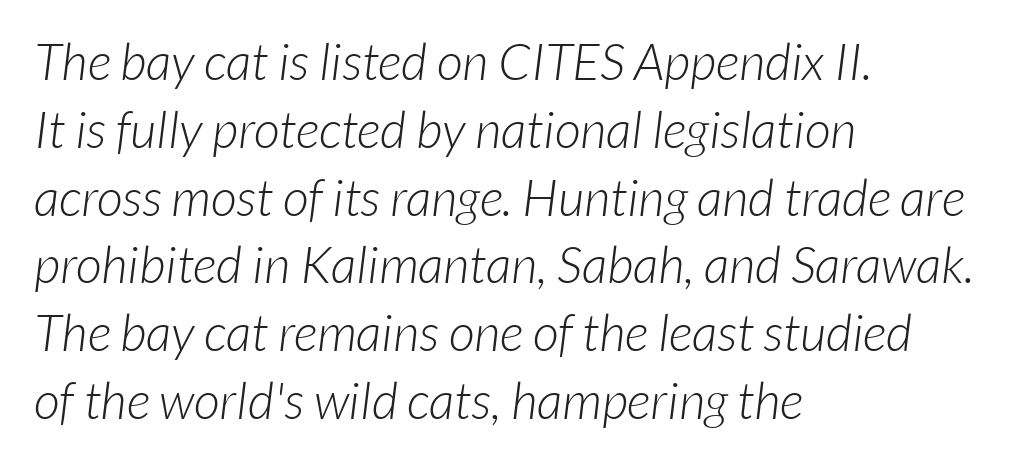
Is the type heavy? It reads as light-to-regular instead. Where is the straight margin? On the left. Look at the bottom of the vertical strokes: they stop flat, with no serifs. Note the varied advance widths — an 'i' is clearly narrower than an 'm'. These lines keep a tight, regular rhythm from letter to letter. What's the leading like? Ordinary, nothing unusual.
